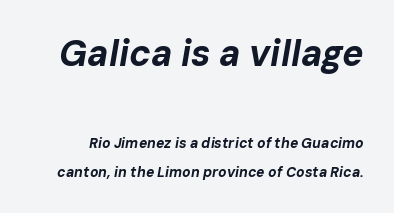
The typesetting leans heavy: a genuine bold. Look at the tracking — it's just the regular setting, nothing added. Underlining? Definitely not there. This sample uses an oblique cut, with every glyph tilted off the vertical. The designer dialed line spacing up above the default.
